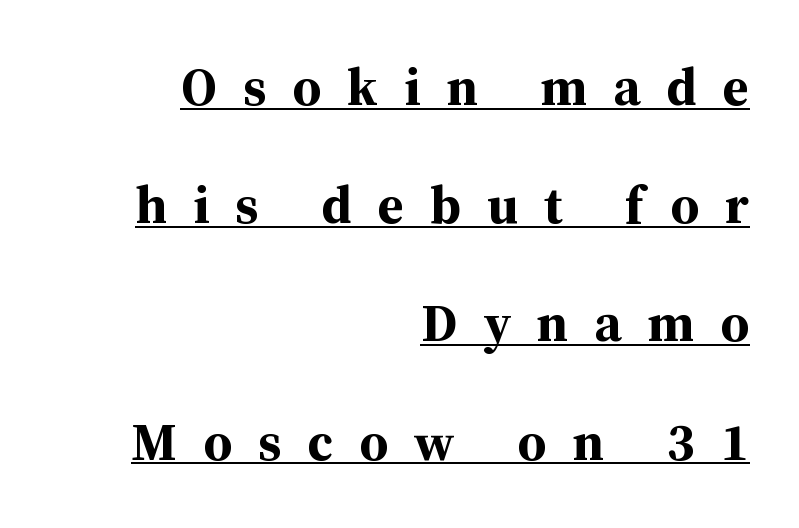
Q: Is the text bold? A: Yes.
Q: Is the text italic (slanted)? A: No, it is upright.
Q: Is the typeface a serif or a sans-serif typeface? A: Serif.
Q: Is the text underlined? A: Yes.
Q: How is the paragraph aligned? A: Right-aligned.
Q: Is the spacing between letters normal or unusually wide? A: Unusually wide.
Q: Is the spacing between lines tight, normal or loose? A: Loose.
Q: Width (condensed, normal, or wide)? A: Normal.
Q: Stroke contrast? A: Medium.
Q: x-height? A: Medium.
Q: Monospaced? A: No.
